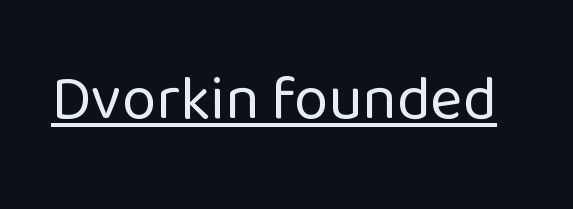
Q: Is the text bold? A: No.
Q: Is the text italic (slanted)? A: No, it is upright.
Q: Is the typeface a serif or a sans-serif typeface? A: Sans-serif.
Q: Is the text underlined? A: Yes.
Q: Is the spacing between letters normal or unusually wide? A: Normal.
Q: Width (condensed, normal, or wide)? A: Normal.
Q: Stroke contrast? A: Low.
Q: x-height? A: Medium.
Q: Monospaced? A: No.
